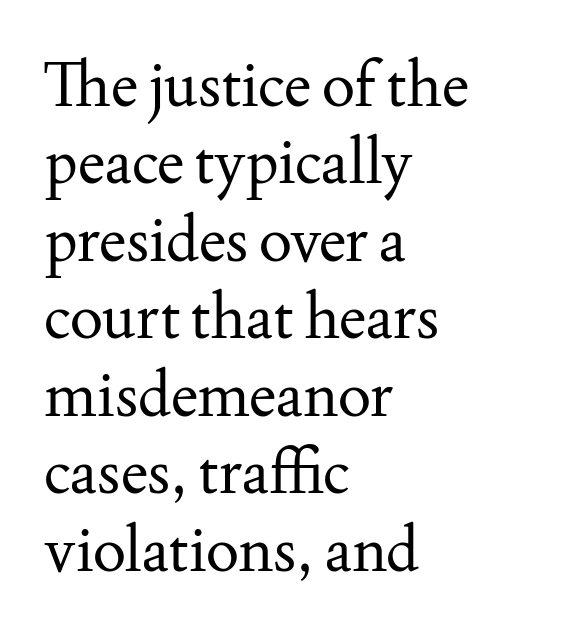
The image shows 62 px regular-weight serif type, upright; set left-aligned, normal line spacing (1.25x), normal letter spacing, not underlined; medium stroke contrast and a small x-height.
